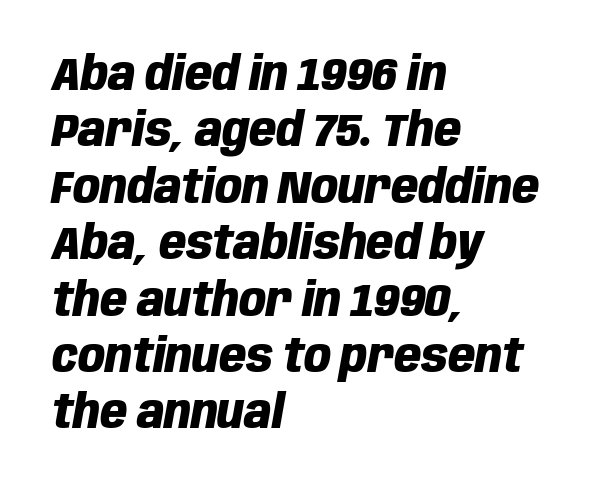
{"italic": "yes", "lean": "right", "slant_degrees": 10, "bold": "yes", "weight": "heavy", "width": "condensed", "stroke_contrast": "low", "x_height": "large", "monospaced": "no", "underline": "no", "align": "left", "line_spacing_ratio": 1.2, "letter_spacing": "normal", "letter_spacing_em": 0.0, "glyph_px": 47}
